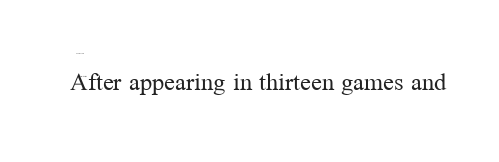
Q: Is the text bold? A: No.
Q: Is the text italic (slanted)? A: No, it is upright.
Q: Is the text underlined? A: No.
Q: Is the spacing between letters normal or unusually wide? A: Normal.
